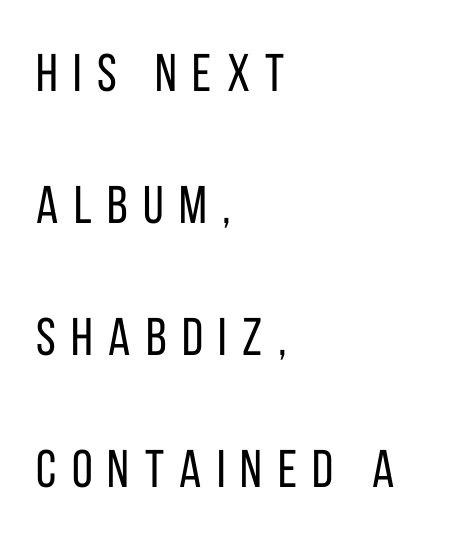
Line spacing here is loose. These lines were composed using upright roman letters. The words here are not underlined. The face looks like a standard text weight, possibly lighter. Letter spacing: wide. This rendering uses left alignment, leaving the right contour irregular.
